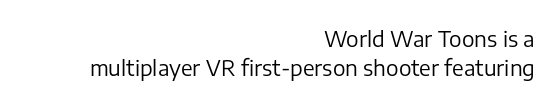
The image shows 21 px text type, upright; set right-aligned, normal line spacing (1.38x), normal letter spacing, not underlined.
